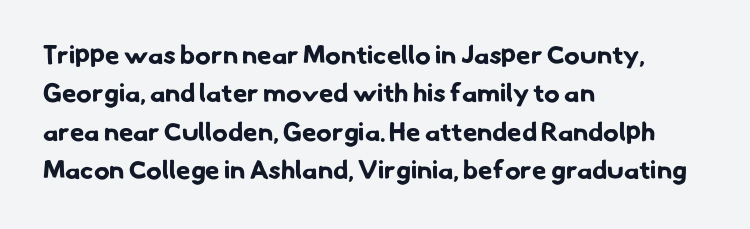
Check the space under the baseline: it is left empty. Spacing between characters is what you'd get straight out of the box. If you measured baseline to baseline, you'd find a middling distance. As a designer I'd log this as weight 700, bold. The paragraph shown leans on its left margin.
